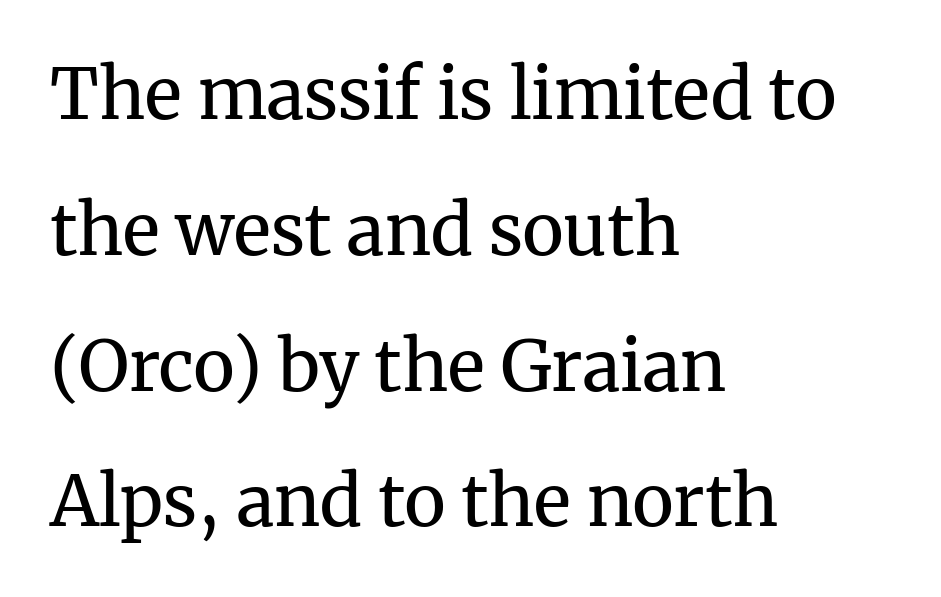
Q: Is the text bold? A: No.
Q: Is the text italic (slanted)? A: No, it is upright.
Q: Is the typeface a serif or a sans-serif typeface? A: Serif.
Q: Is the text underlined? A: No.
Q: How is the paragraph aligned? A: Left-aligned.
Q: Is the spacing between letters normal or unusually wide? A: Normal.
Q: Is the spacing between lines tight, normal or loose? A: Loose.
Q: Width (condensed, normal, or wide)? A: Normal.
Q: Stroke contrast? A: Medium.
Q: x-height? A: Medium.
Q: Monospaced? A: No.
